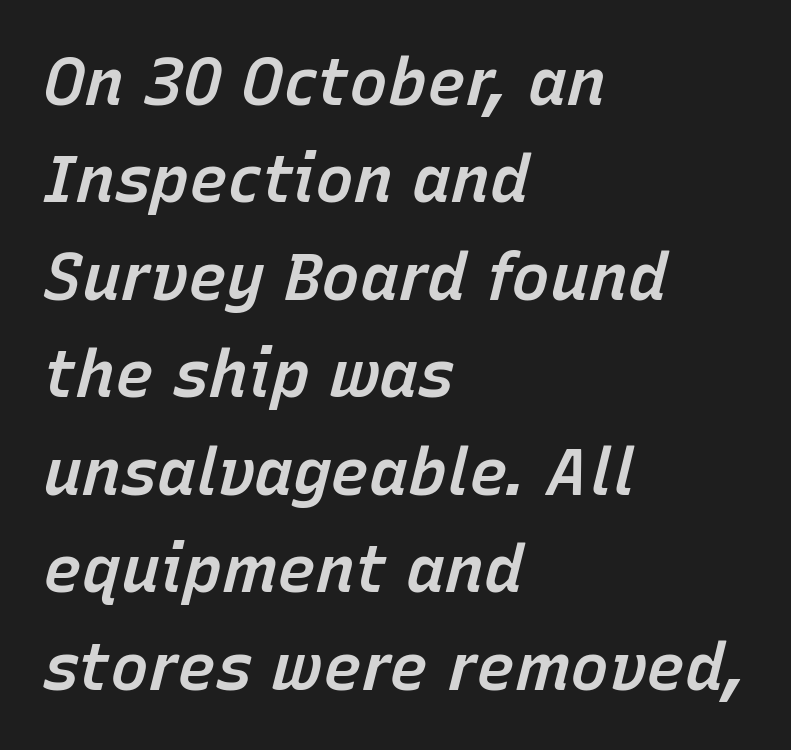
Alignment: flush left. Spacing verdict: proportional, widths tailored to each character. The font's italic variant was chosen for this text. Letters rest on an invisible, unmarked baseline. A typesetter would call this leading conventional body-copy spacing. Students, note that the glyphs here touch the page at normal intervals.
